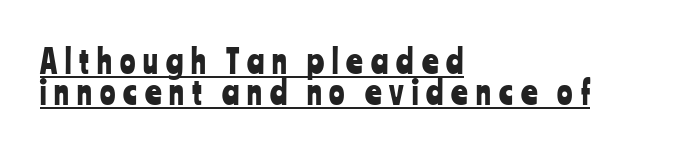
Q: Is the text italic (slanted)? A: No, it is upright.
Q: Is the typeface a serif or a sans-serif typeface? A: Sans-serif.
Q: Is the text underlined? A: Yes.
Q: How is the paragraph aligned? A: Left-aligned.
Q: Is the spacing between letters normal or unusually wide? A: Unusually wide.
Q: Is the spacing between lines tight, normal or loose? A: Tight.
Q: Width (condensed, normal, or wide)? A: Condensed.
Q: Stroke contrast? A: Low.
Q: x-height? A: Medium.
Q: Monospaced? A: No.
